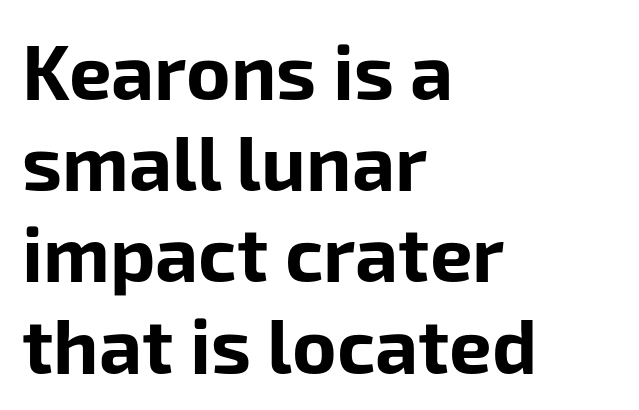
Letter spacing: default. Every character sits straight up, as roman type does. Is this a fixed-width face? No — the glyphs have proportional, varying widths. Look at the bottom of the vertical strokes: they stop flat, with no serifs.
